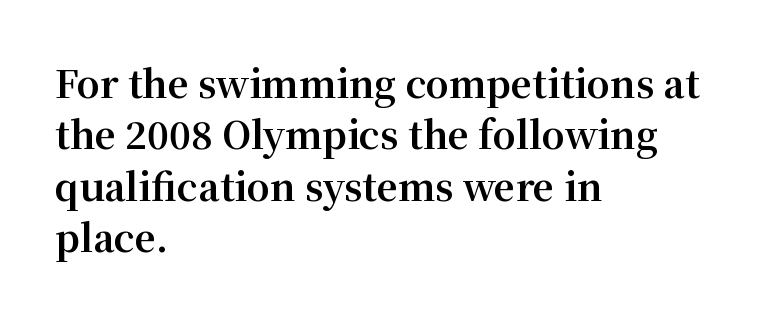
The image shows 37 px bold serif type, upright; set left-aligned, normal line spacing (1.39x), normal letter spacing, not underlined; medium stroke contrast and a medium x-height.
